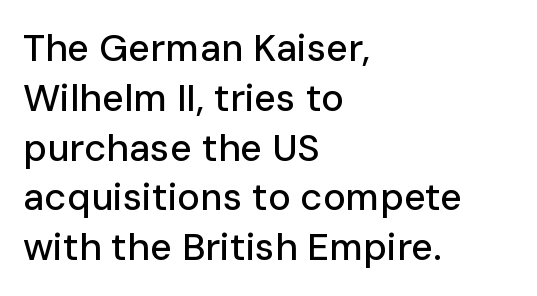
Q: Is the text italic (slanted)? A: No, it is upright.
Q: Is the typeface a serif or a sans-serif typeface? A: Sans-serif.
Q: Is the text underlined? A: No.
Q: How is the paragraph aligned? A: Left-aligned.
Q: Is the spacing between letters normal or unusually wide? A: Normal.
Q: Is the spacing between lines tight, normal or loose? A: Normal.
Q: Width (condensed, normal, or wide)? A: Normal.
Q: Stroke contrast? A: Low.
Q: x-height? A: Medium.
Q: Monospaced? A: No.
